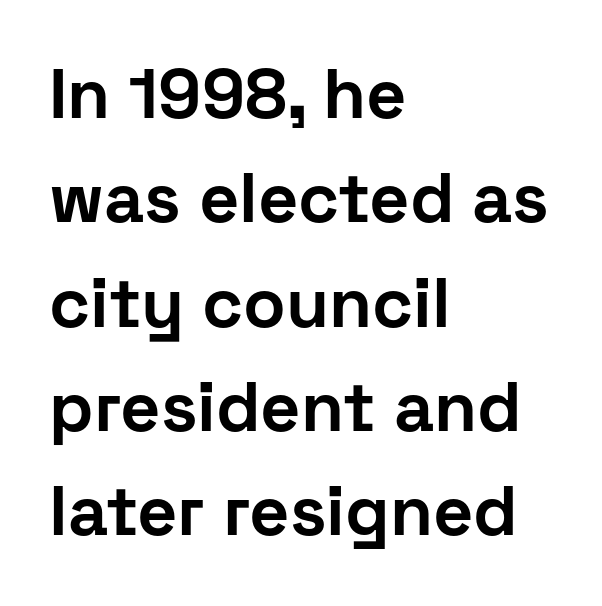
{"serif": "no", "italic": "no", "bold": "yes", "weight": "bold", "width": "normal", "stroke_contrast": "low", "x_height": "medium", "monospaced": "no", "underline": "no", "align": "left", "line_spacing": "normal", "line_spacing_ratio": 1.49, "letter_spacing": "normal", "letter_spacing_em": 0.0, "glyph_px": 70}
